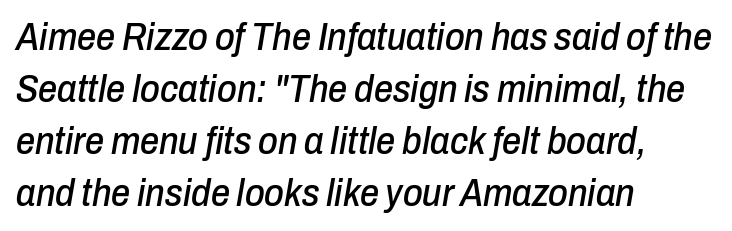
Style check: oblique. Layout note: lines flush left. Vertical spacing — default. A typesetter would call this zero additional tracking. Honestly, there is no underline to notice here at all. Note the varied advance widths — an 'i' is clearly narrower than an 'm'.
